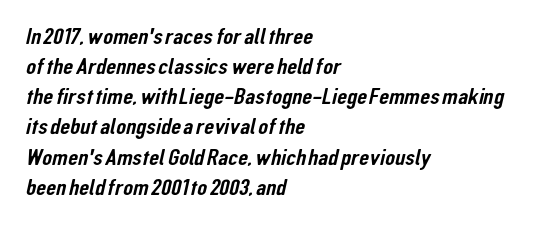
Interline gaps are of average width in this sample. Underlining? Definitely not there. Short note: letters normally spaced. Where is the straight margin? On the left.
